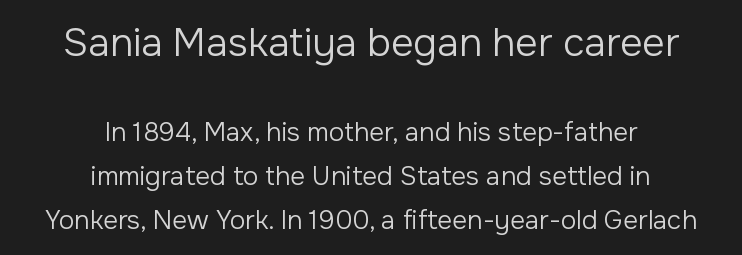
The image shows 39 px regular-weight sans-serif type, upright; set centered, normal line spacing (1.69x), normal letter spacing, not underlined; the first (top) block is 1.5x larger; low stroke contrast and a medium x-height.
